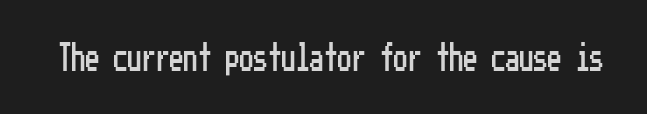
The image shows 28 px condensed sans-serif type, upright; set normal letter spacing, not underlined; low stroke contrast and a medium x-height.
